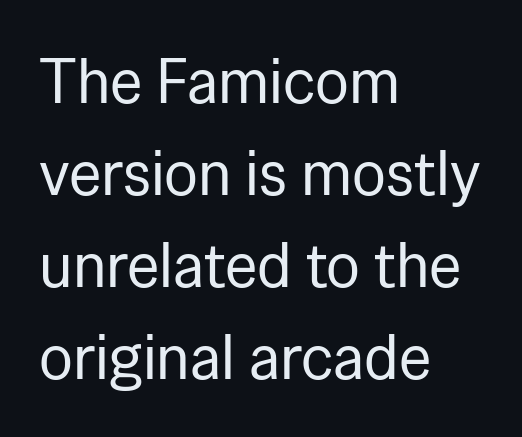
{"serif": "no", "italic": "no", "bold": "no", "weight": "regular", "width": "normal", "stroke_contrast": "low", "x_height": "medium", "monospaced": "no", "underline": "no", "align": "left", "line_spacing": "normal", "line_spacing_ratio": 1.46, "letter_spacing": "normal", "letter_spacing_em": 0.0, "glyph_px": 63}
